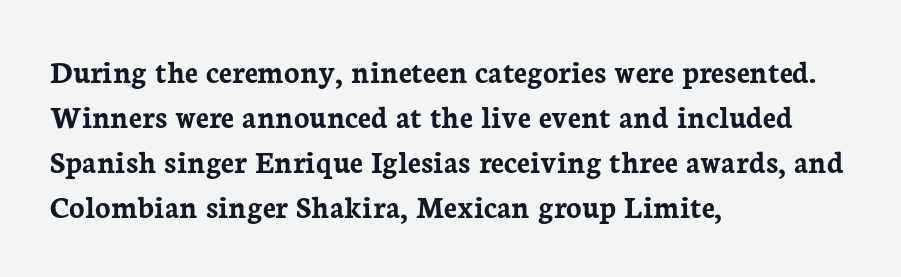
{"serif": "yes", "italic": "no", "bold": "yes", "weight": "semibold", "width": "normal", "stroke_contrast": "low", "x_height": "medium", "monospaced": "no", "underline": "no", "align": "left", "line_spacing": "normal", "line_spacing_ratio": 1.41, "letter_spacing": "normal", "letter_spacing_em": 0.0, "glyph_px": 32}
